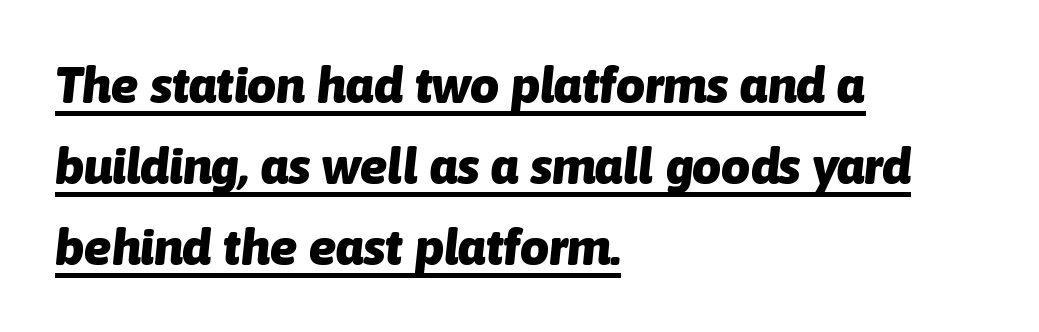
Q: Is the text bold? A: Yes.
Q: Is the text italic (slanted)? A: Yes, it leans right by about 6 degrees.
Q: Is the text underlined? A: Yes.
Q: How is the paragraph aligned? A: Left-aligned.
Q: Is the spacing between letters normal or unusually wide? A: Normal.
Q: Is the spacing between lines tight, normal or loose? A: Normal.
Q: Width (condensed, normal, or wide)? A: Normal.
Q: Stroke contrast? A: Low.
Q: x-height? A: Medium.
Q: Monospaced? A: No.
